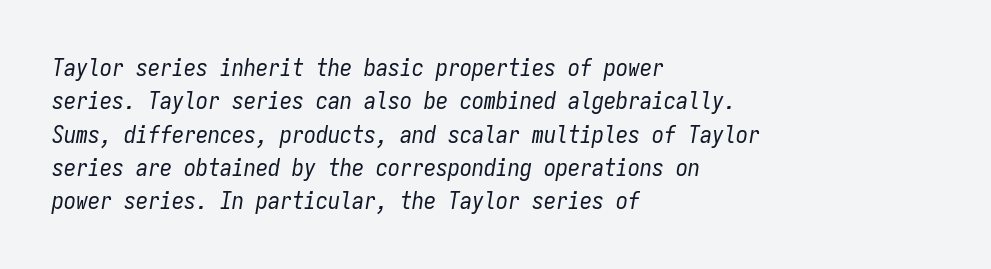
The image shows 24 px text type, italic (leaning right); set left-aligned, normal line spacing (1.39x), normal letter spacing, not underlined.
